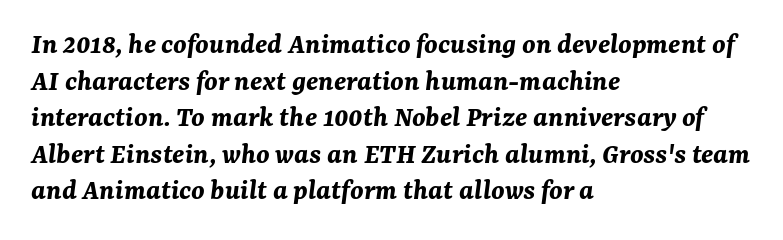
The rendering keeps characters at their native spacing. How heavy is the stroke? Heavy — this is a bold. Has an underline been added? It has not. The passage is arranged the way most books set body copy — flush left.
